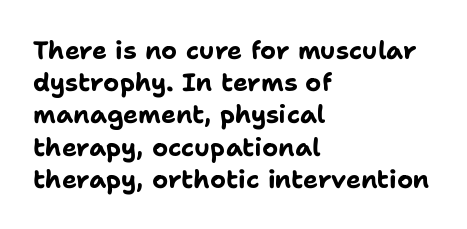
{"italic": "no", "bold": "yes", "underline": "no", "align": "left", "line_spacing": "normal", "line_spacing_ratio": 1.29, "letter_spacing": "normal", "letter_spacing_em": 0.0, "glyph_px": 25}
